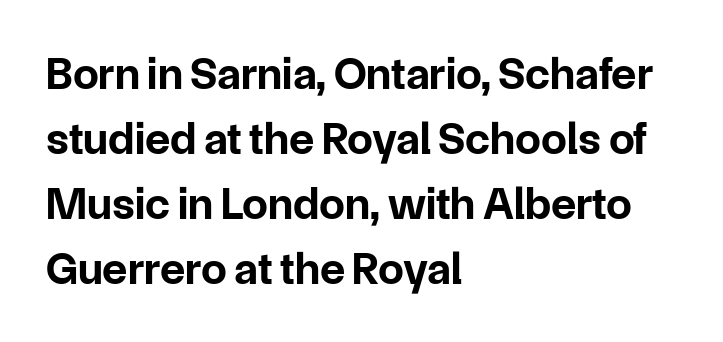
{"serif": "no", "italic": "no", "bold": "yes", "weight": "bold", "width": "normal", "stroke_contrast": "low", "x_height": "medium", "monospaced": "no", "underline": "no", "align": "left", "line_spacing": "normal", "line_spacing_ratio": 1.41, "letter_spacing": "normal", "letter_spacing_em": 0.0, "glyph_px": 46}
